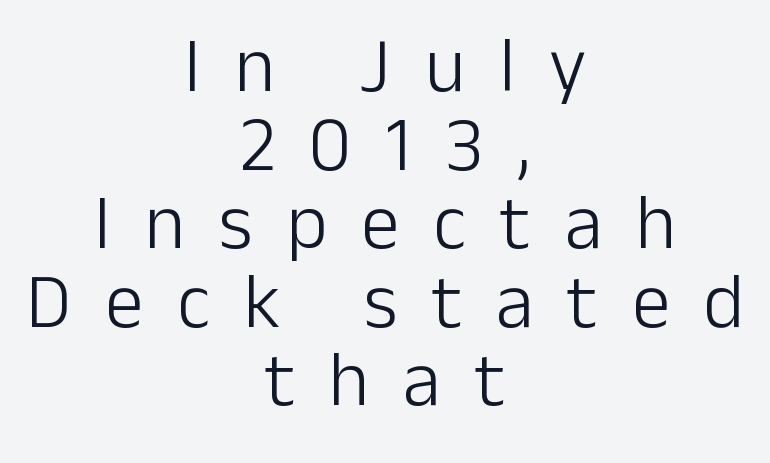
{"serif": "no", "italic": "no", "bold": "no", "weight": "light", "width": "normal", "stroke_contrast": "low", "x_height": "medium", "monospaced": "no", "underline": "no", "align": "center", "line_spacing": "tight", "line_spacing_ratio": 1.02, "letter_spacing": "wide", "letter_spacing_em": 0.44, "glyph_px": 77}
